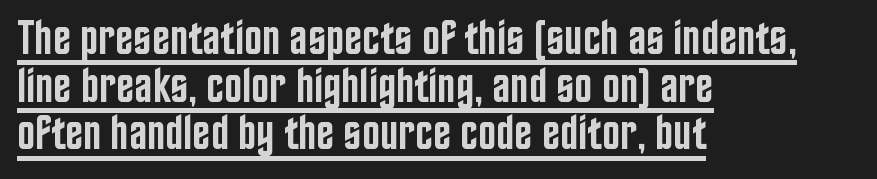
The image shows 48 px semibold, condensed sans-serif type, upright; set left-aligned, tight line spacing (0.99x), normal letter spacing, underlined; low stroke contrast and a large x-height.
